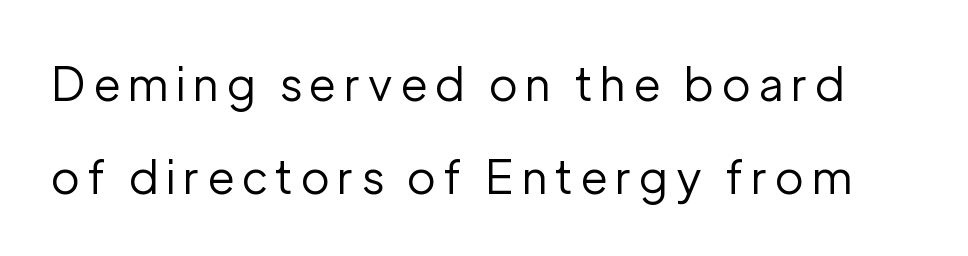
The type family on display is of the sans-serif kind. Students, observe: this is what heavily led, spacious text looks like. Glance below the letters and you will spot only blank space. The strokes are not fattened; the text isn't bold. The typography opts for an upright posture over an oblique one. Proportional: the letters do not fall into vertical columns.
